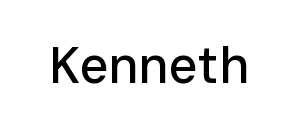
The image shows 51 px sans-serif type, upright; set normal letter spacing, not underlined; low stroke contrast and a medium x-height.
